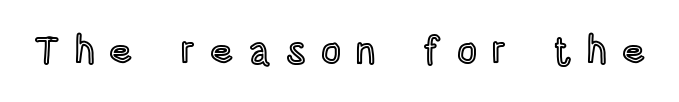
Upright lettering throughout. The glyphs are unaccompanied by any horizontal stroke below them. Is the letter spacing exaggerated? Yes — the characters are pushed far apart. The letters advance in unequal steps, a hallmark of proportional type.
